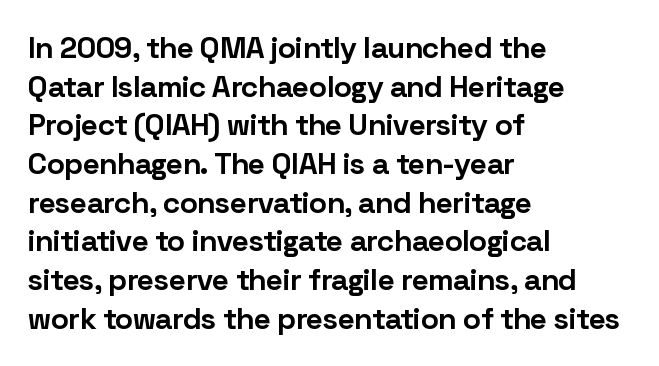
Q: Is the text bold? A: Yes.
Q: Is the text italic (slanted)? A: No, it is upright.
Q: Is the typeface a serif or a sans-serif typeface? A: Sans-serif.
Q: Is the text underlined? A: No.
Q: How is the paragraph aligned? A: Left-aligned.
Q: Is the spacing between letters normal or unusually wide? A: Normal.
Q: Is the spacing between lines tight, normal or loose? A: Normal.
Q: Width (condensed, normal, or wide)? A: Normal.
Q: Stroke contrast? A: Low.
Q: x-height? A: Medium.
Q: Monospaced? A: No.
